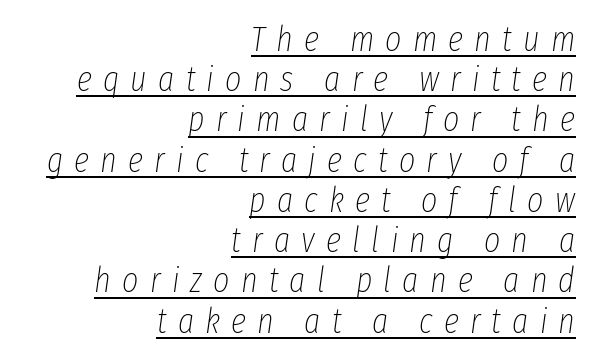
Q: Is the text bold? A: No.
Q: Is the text italic (slanted)? A: Yes, it leans right by about 8 degrees.
Q: Is the text underlined? A: Yes.
Q: How is the paragraph aligned? A: Right-aligned.
Q: Is the spacing between letters normal or unusually wide? A: Unusually wide.
Q: Is the spacing between lines tight, normal or loose? A: Tight.
Q: Width (condensed, normal, or wide)? A: Condensed.
Q: Stroke contrast? A: Low.
Q: x-height? A: Medium.
Q: Monospaced? A: No.
